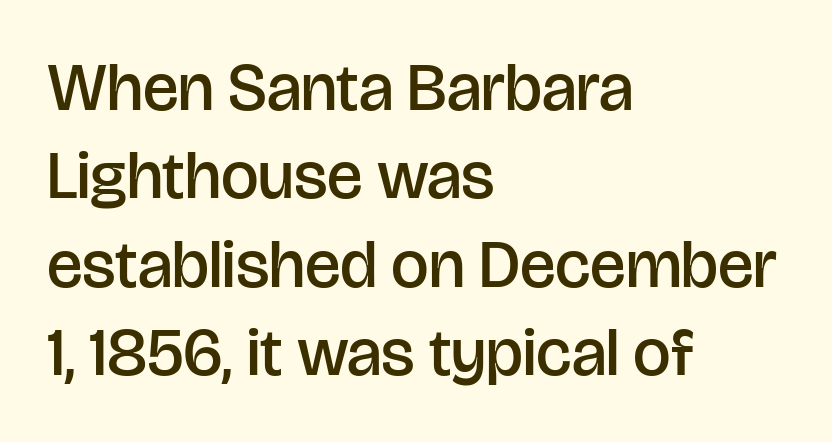
{"serif": "no", "italic": "no", "bold": "semi", "weight": "semibold", "width": "normal", "stroke_contrast": "low", "x_height": "large", "monospaced": "no", "underline": "no", "align": "left", "line_spacing": "normal", "line_spacing_ratio": 1.32, "letter_spacing": "normal", "letter_spacing_em": 0.0, "glyph_px": 67}
